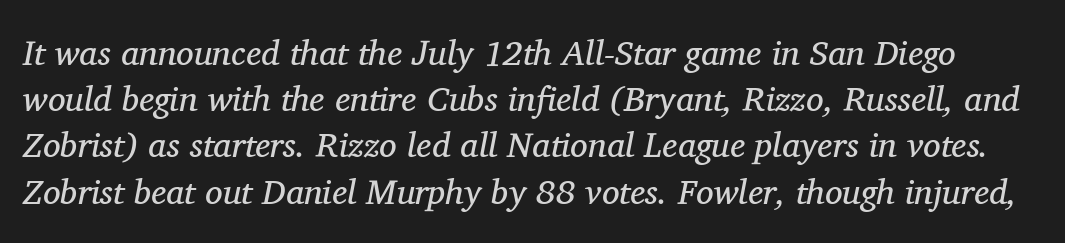
The gap between lines stays unmarked. The tracking reads as untouched default to a designer's eye. Quick note: italic. No heavy texture on the line: the type isn't bold.
